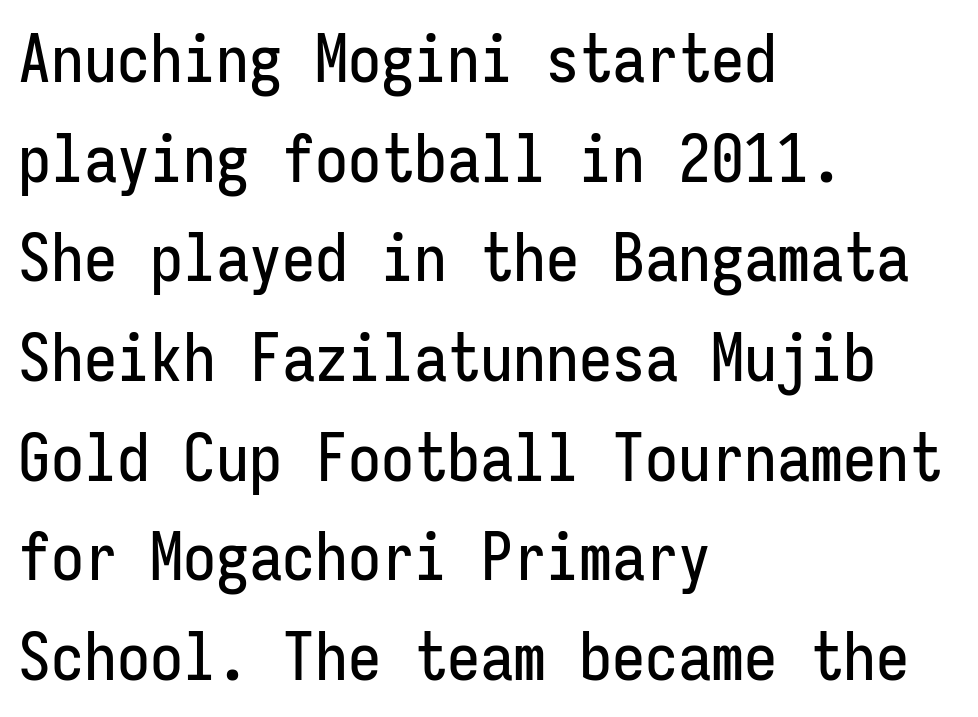
In terms of leading, this rendering sits right in the middle. The lettering stays uniformly vertical, giving the passage a roman look. Think of a typewriter: that constant character pitch is what you see here. Inter-character spacing is left at the font's built-in metrics. You can tell from the bare stems that sans-serif type was used. The area under the type is left untouched.
